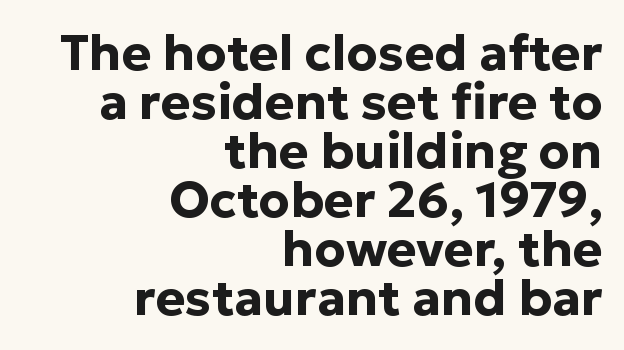
Students, observe: this is what under-led, compact text looks like. Rule under the text: the space is simply empty. The lines in this sample share a right terminus and differ only in where they begin. Nothing unusual about the tracking: characters are spaced as the font intends. The type sits square on the baseline with zero lean. You could not count columns in this text — the font is proportionally spaced.
